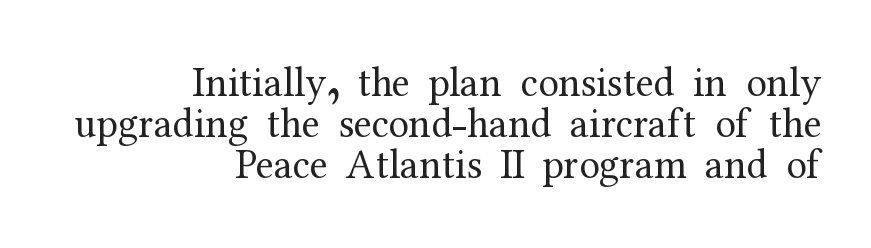
This sample has the flowing, uneven cadence of proportional lettering. The cut favours lightness, reaching ordinary text weight at its darkest. This rendering features lettering with no underline. Compared with a flush-left layout, this one pins lines to the opposite, right side.
